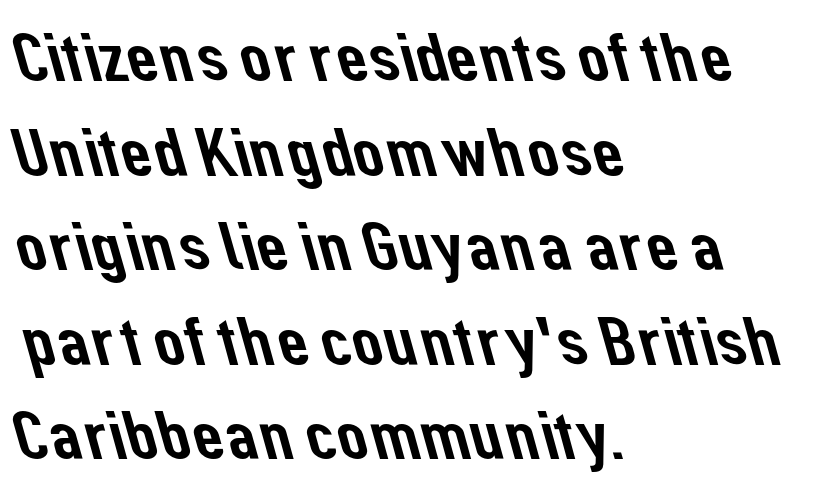
Q: Is the typeface a serif or a sans-serif typeface? A: Sans-serif.
Q: Is the text underlined? A: No.
Q: How is the paragraph aligned? A: Left-aligned.
Q: Is the spacing between letters normal or unusually wide? A: Normal.
Q: Is the spacing between lines tight, normal or loose? A: Normal.
Q: Width (condensed, normal, or wide)? A: Normal.
Q: Stroke contrast? A: Low.
Q: x-height? A: Medium.
Q: Monospaced? A: No.
